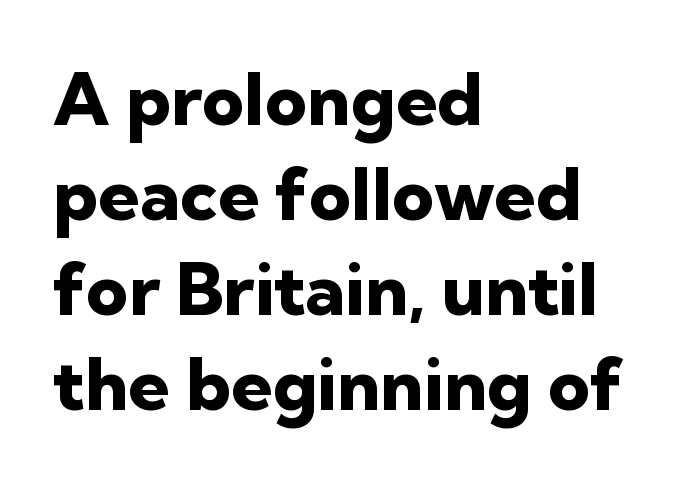
A bare baseline throughout the passage. Unlike a traditional serif, this face leaves its strokes unadorned. How are the letters spaced? Ordinarily, with no added tracking. Does the copy run flush right? No — it runs flush left.
